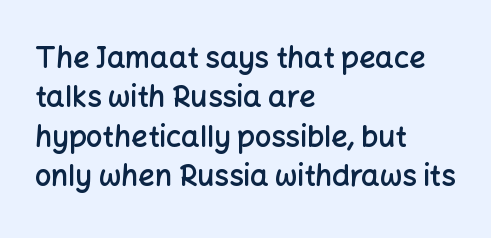
The setting favours the left margin, as ordinary paragraphs usually do. Reading down the column, the eye jumps a familiar distance to each next line. Regarding serifs, this sample does without them. This rendering features lettering with no underline. Heft: intermediate — a semibold.
